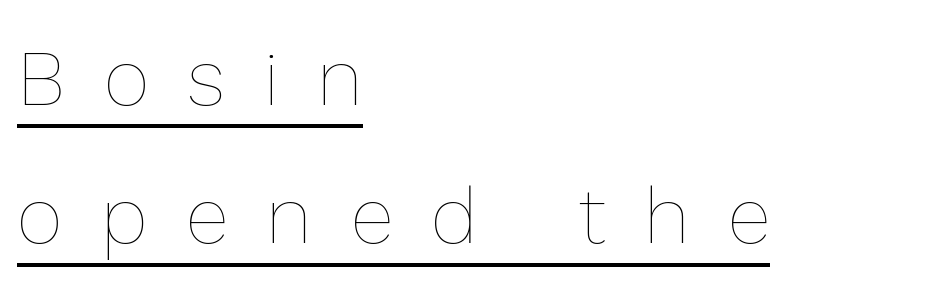
{"italic": "no", "bold": "no", "weight": "thin", "width": "normal", "x_height": "medium", "monospaced": "no", "underline": "yes", "align": "left", "line_spacing_ratio": 1.75, "letter_spacing": "wide", "letter_spacing_em": 0.49, "glyph_px": 79}
